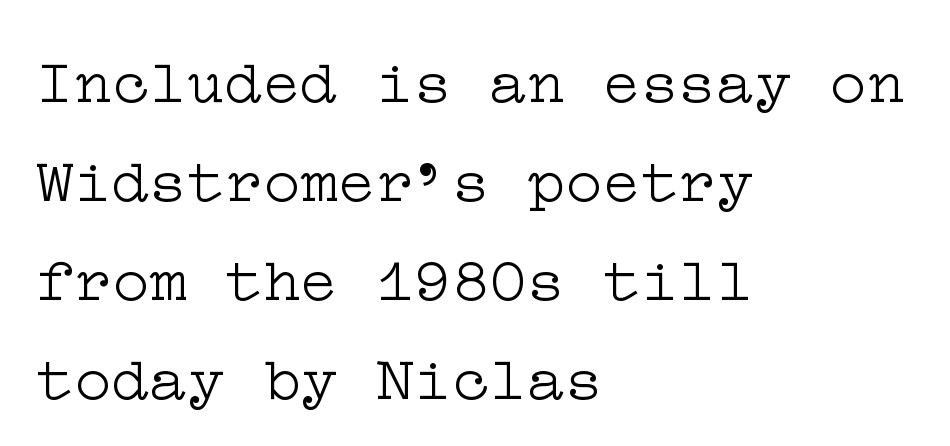
The image shows 63 px light, wide serif type, upright; set left-aligned, normal line spacing (1.57x), normal letter spacing, not underlined; low stroke contrast and a medium x-height.
